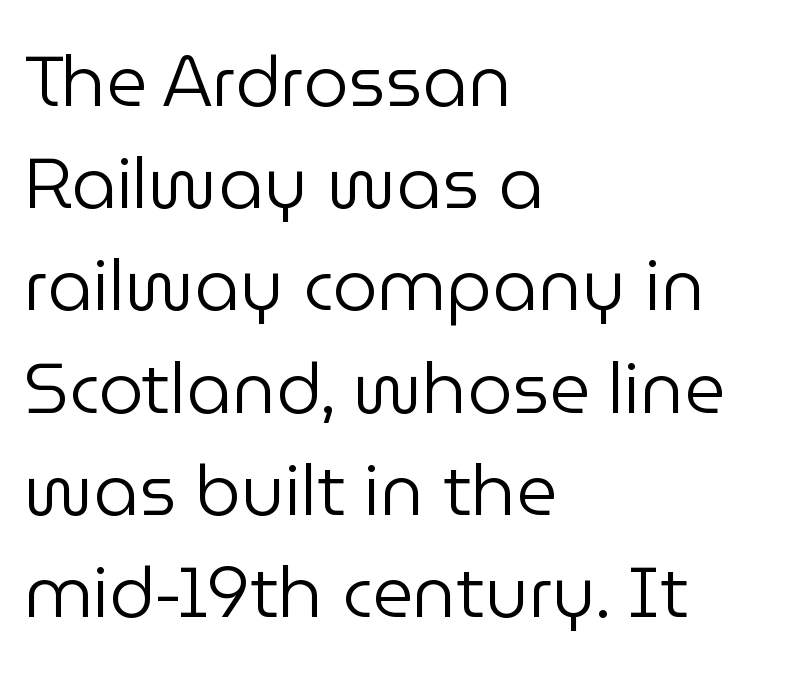
Note the varied advance widths — an 'i' is clearly narrower than an 'm'. Nobody touched the tracking dial on this one. Ascenders rise straight up at ninety degrees. Descenders hang freely into open space. Does the leading feel generous? No, just average. Regarding serifs, this sample does without them.
